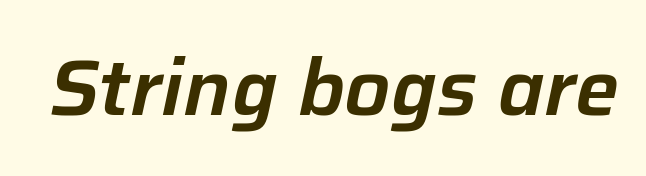
{"italic": "yes", "lean": "right", "slant_degrees": 12, "width": "normal", "stroke_contrast": "low", "x_height": "medium", "monospaced": "no", "underline": "no", "letter_spacing": "normal", "letter_spacing_em": 0.0, "glyph_px": 78}
